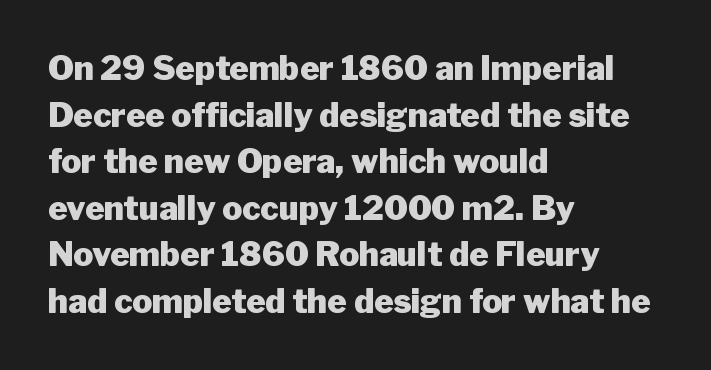
Q: Is the text bold? A: Yes.
Q: Is the text italic (slanted)? A: No, it is upright.
Q: Is the typeface a serif or a sans-serif typeface? A: Sans-serif.
Q: Is the text underlined? A: No.
Q: How is the paragraph aligned? A: Left-aligned.
Q: Is the spacing between letters normal or unusually wide? A: Normal.
Q: Is the spacing between lines tight, normal or loose? A: Normal.
Q: Width (condensed, normal, or wide)? A: Normal.
Q: Stroke contrast? A: Low.
Q: x-height? A: Medium.
Q: Monospaced? A: No.
